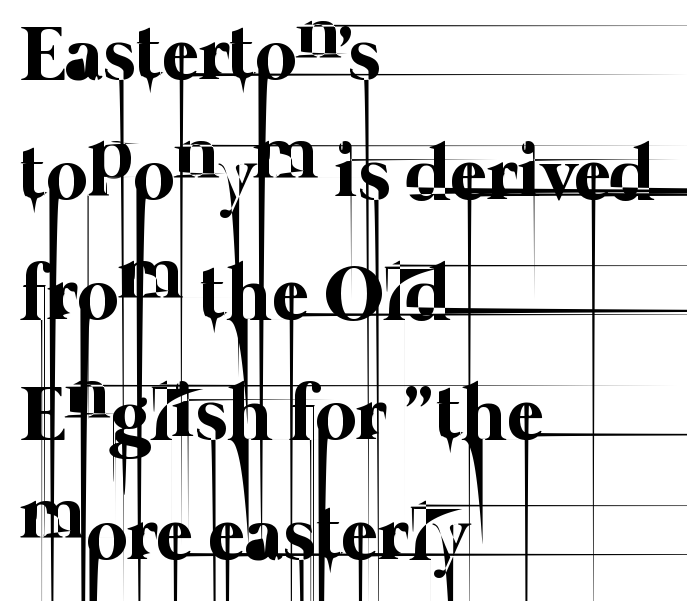
Character widths vary here, with narrow letters taking less room than wide ones. Compared with typical paragraphs, the rows here are spaced about the same. Reading down the block, your eye returns to a fixed left position each line. Default kerning and tracking; the words read as compact shapes. Type without underlining.
